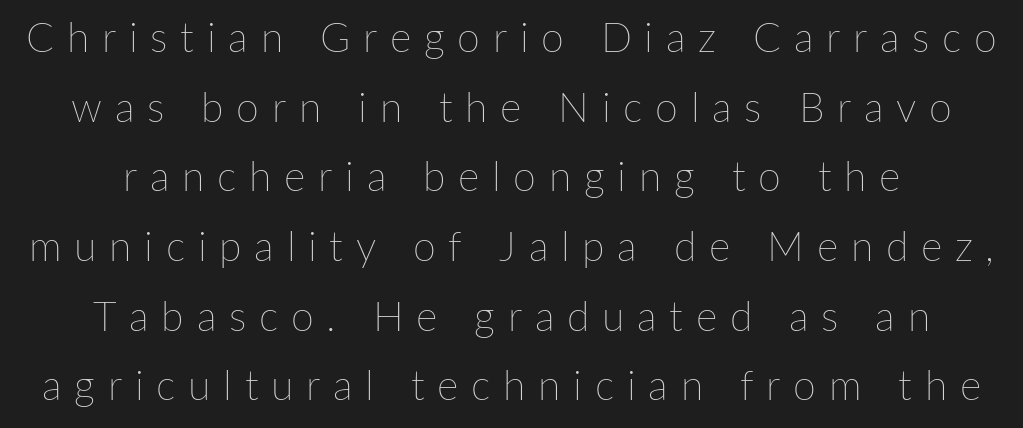
Q: Is the text bold? A: No.
Q: Is the text italic (slanted)? A: No, it is upright.
Q: Is the text underlined? A: No.
Q: How is the paragraph aligned? A: Centered.
Q: Is the spacing between letters normal or unusually wide? A: Unusually wide.
Q: Is the spacing between lines tight, normal or loose? A: Normal.
Q: Width (condensed, normal, or wide)? A: Normal.
Q: Stroke contrast? A: Low.
Q: x-height? A: Medium.
Q: Monospaced? A: No.
